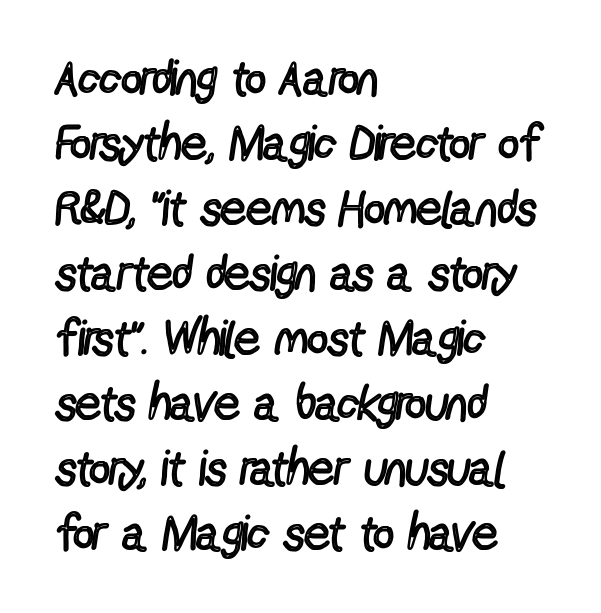
The image shows 50 px regular-weight, condensed sans-serif type; set left-aligned, normal line spacing (1.3x), normal letter spacing, not underlined; a medium x-height.
